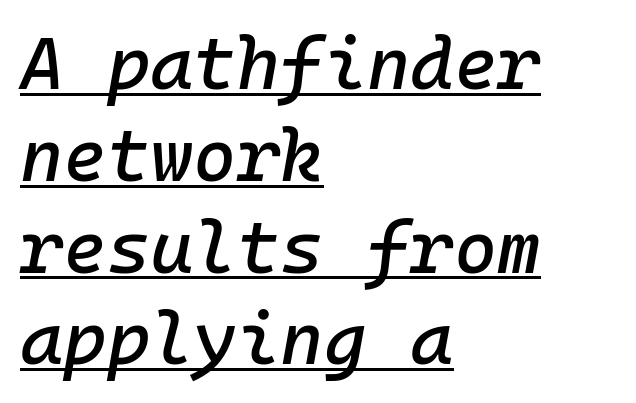
Q: Is the text italic (slanted)? A: Yes, it leans right by about 10 degrees.
Q: Is the text underlined? A: Yes.
Q: How is the paragraph aligned? A: Left-aligned.
Q: Is the spacing between letters normal or unusually wide? A: Normal.
Q: Width (condensed, normal, or wide)? A: Normal.
Q: Stroke contrast? A: Low.
Q: x-height? A: Medium.
Q: Monospaced? A: Yes.
